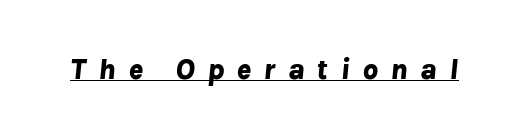
Q: Is the text bold? A: Yes.
Q: Is the text italic (slanted)? A: Yes, it leans right by about 8 degrees.
Q: Is the text underlined? A: Yes.
Q: Is the spacing between letters normal or unusually wide? A: Unusually wide.
Q: Width (condensed, normal, or wide)? A: Normal.
Q: Stroke contrast? A: Low.
Q: x-height? A: Medium.
Q: Monospaced? A: No.
